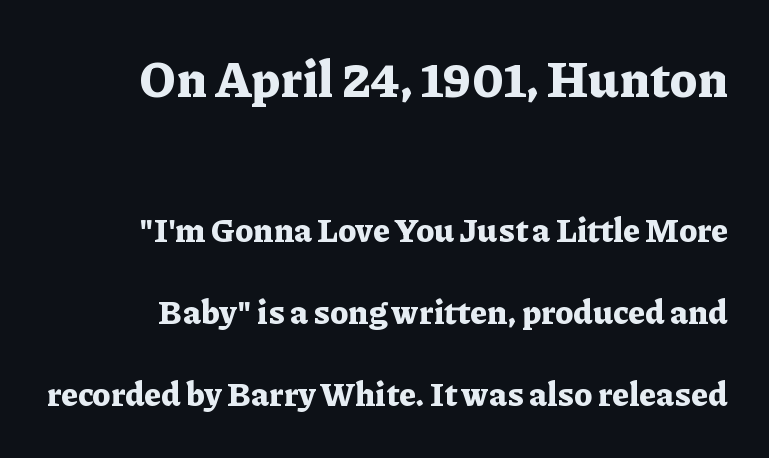
{"serif": "yes", "italic": "no", "bold": "yes", "weight": "bold", "width": "normal", "stroke_contrast": "low", "x_height": "medium", "monospaced": "no", "underline": "no", "line_spacing": "loose", "line_spacing_ratio": 2.48, "letter_spacing": "normal", "letter_spacing_em": 0.0, "larger_block": "first", "size_ratio": 1.52, "glyph_px": 50}
